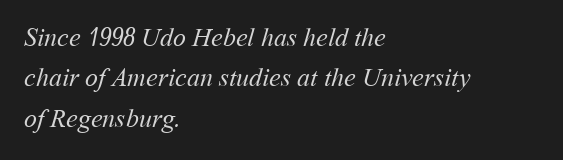
{"bold": "no", "underline": "no", "align": "left", "line_spacing": "normal", "line_spacing_ratio": 1.55, "letter_spacing": "normal", "letter_spacing_em": 0.0, "glyph_px": 26}
